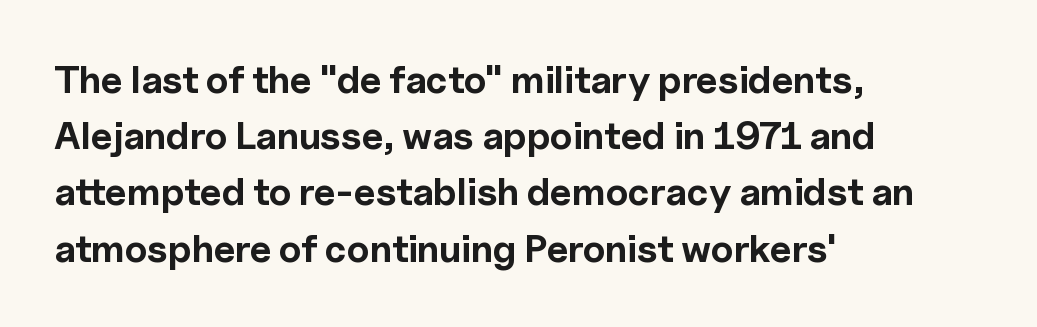
Q: Is the text bold? A: Yes.
Q: Is the text italic (slanted)? A: No, it is upright.
Q: Is the typeface a serif or a sans-serif typeface? A: Sans-serif.
Q: Is the text underlined? A: No.
Q: How is the paragraph aligned? A: Left-aligned.
Q: Is the spacing between letters normal or unusually wide? A: Normal.
Q: Is the spacing between lines tight, normal or loose? A: Normal.
Q: Width (condensed, normal, or wide)? A: Normal.
Q: x-height? A: Medium.
Q: Monospaced? A: No.
